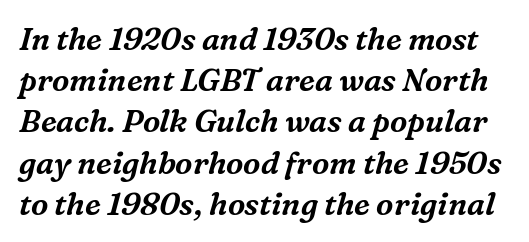
Q: Is the text italic (slanted)? A: Yes, it leans right by about 16 degrees.
Q: Is the typeface a serif or a sans-serif typeface? A: Serif.
Q: Is the text underlined? A: No.
Q: Is the spacing between letters normal or unusually wide? A: Normal.
Q: Is the spacing between lines tight, normal or loose? A: Normal.
Q: Width (condensed, normal, or wide)? A: Normal.
Q: Stroke contrast? A: Medium.
Q: x-height? A: Medium.
Q: Monospaced? A: No.
